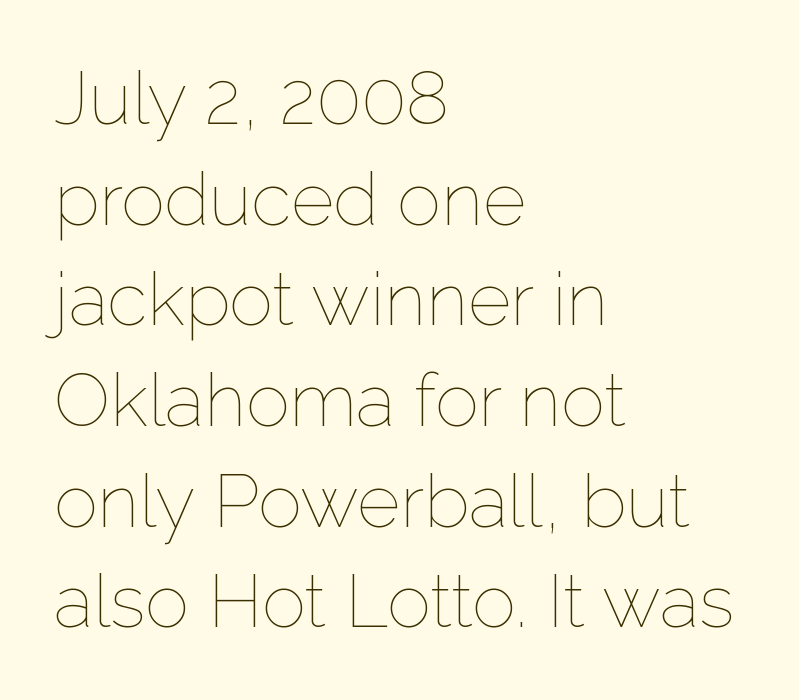
Glance below the letters and you will spot only blank space. Every character sits straight up, as roman type does. Stems and bowls with no extra thickness — not bold. A student would call this left alignment; a typographer would say flush left, rag right. Each letter keeps its own natural width here, so spacing adapts to shape. Vertical spacing — default.
